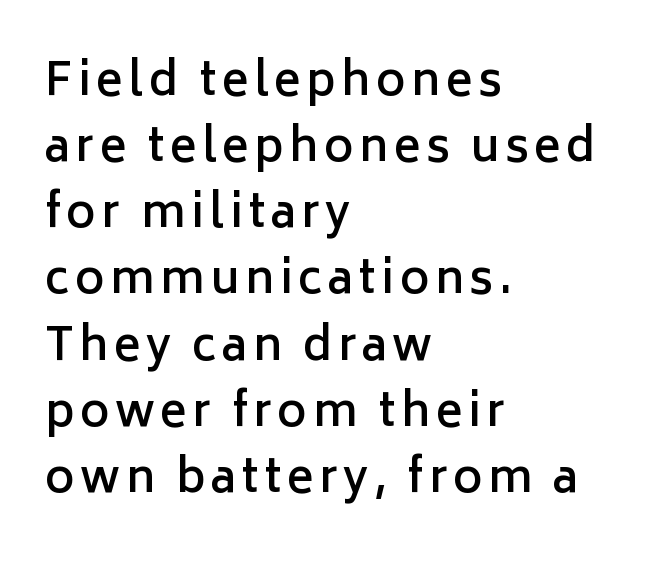
{"serif": "no", "italic": "no", "bold": "semi", "weight": "semibold", "width": "normal", "stroke_contrast": "low", "x_height": "medium", "monospaced": "no", "underline": "no", "align": "left", "line_spacing": "normal", "line_spacing_ratio": 1.47, "glyph_px": 45}
